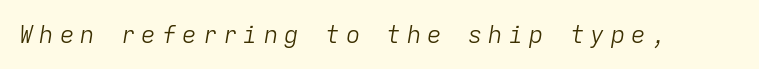
The image shows 24 px text type, italic (leaning right); set unusually wide letter spacing (+0.25 em), not underlined.
